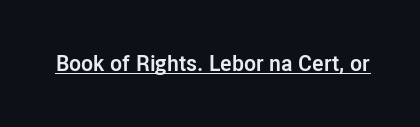
Q: Is the text bold? A: Yes.
Q: Is the text italic (slanted)? A: No, it is upright.
Q: Is the text underlined? A: Yes.
Q: Is the spacing between letters normal or unusually wide? A: Normal.
